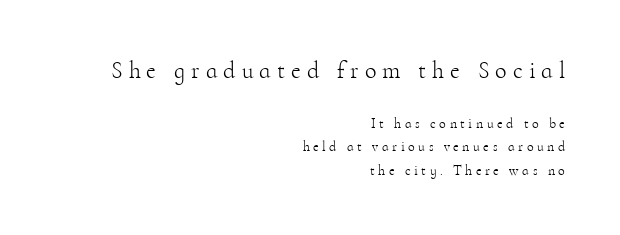
{"italic": "no", "bold": "no", "underline": "no", "align": "right", "line_spacing": "normal", "line_spacing_ratio": 1.68, "letter_spacing": "wide", "letter_spacing_em": 0.25, "larger_block": "first", "size_ratio": 1.71, "glyph_px": 24}
